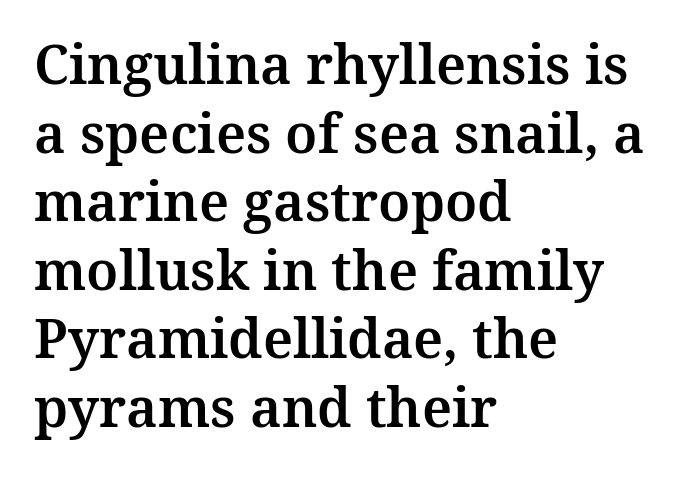
{"serif": "yes", "italic": "no", "width": "normal", "stroke_contrast": "medium", "x_height": "medium", "monospaced": "no", "underline": "no", "align": "left", "line_spacing": "normal", "line_spacing_ratio": 1.27, "letter_spacing": "normal", "letter_spacing_em": 0.0, "glyph_px": 54}
